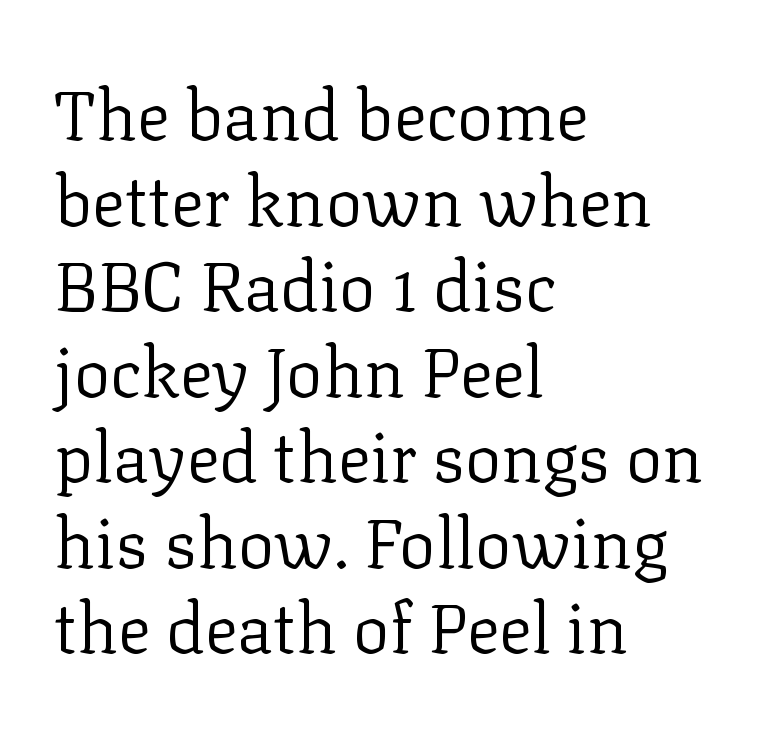
Q: Is the text bold? A: No.
Q: Is the text italic (slanted)? A: No, it is upright.
Q: Is the typeface a serif or a sans-serif typeface? A: Serif.
Q: Is the text underlined? A: No.
Q: How is the paragraph aligned? A: Left-aligned.
Q: Is the spacing between letters normal or unusually wide? A: Normal.
Q: Width (condensed, normal, or wide)? A: Normal.
Q: Stroke contrast? A: Low.
Q: x-height? A: Medium.
Q: Monospaced? A: No.
